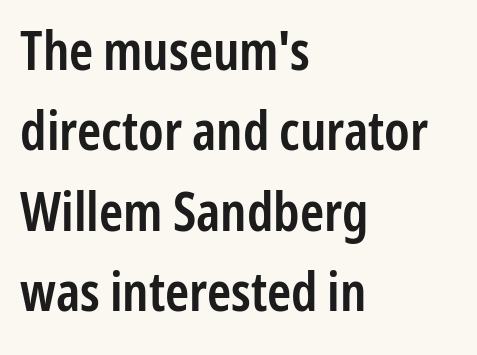
Q: Is the text bold? A: Semi-bold.
Q: Is the text italic (slanted)? A: No, it is upright.
Q: Is the typeface a serif or a sans-serif typeface? A: Sans-serif.
Q: Is the text underlined? A: No.
Q: How is the paragraph aligned? A: Left-aligned.
Q: Is the spacing between letters normal or unusually wide? A: Normal.
Q: Is the spacing between lines tight, normal or loose? A: Normal.
Q: Width (condensed, normal, or wide)? A: Condensed.
Q: Stroke contrast? A: Low.
Q: x-height? A: Medium.
Q: Monospaced? A: No.
